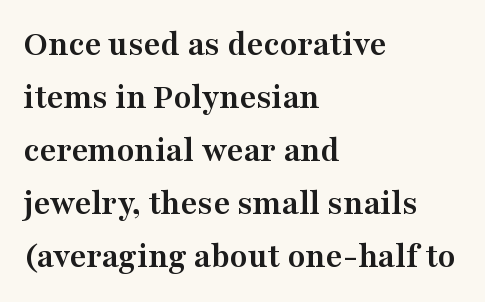
Q: Is the text bold? A: Yes.
Q: Is the text italic (slanted)? A: No, it is upright.
Q: Is the typeface a serif or a sans-serif typeface? A: Serif.
Q: Is the text underlined? A: No.
Q: How is the paragraph aligned? A: Left-aligned.
Q: Is the spacing between letters normal or unusually wide? A: Normal.
Q: Is the spacing between lines tight, normal or loose? A: Normal.
Q: Width (condensed, normal, or wide)? A: Wide.
Q: Stroke contrast? A: Medium.
Q: x-height? A: Medium.
Q: Monospaced? A: No.
